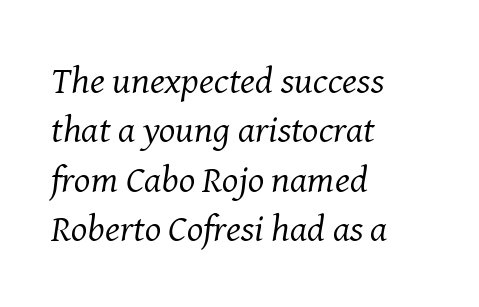
The image shows 38 px regular-weight serif type, italic (leaning right); set left-aligned, normal line spacing (1.3x), normal letter spacing, not underlined; medium stroke contrast and a medium x-height.
